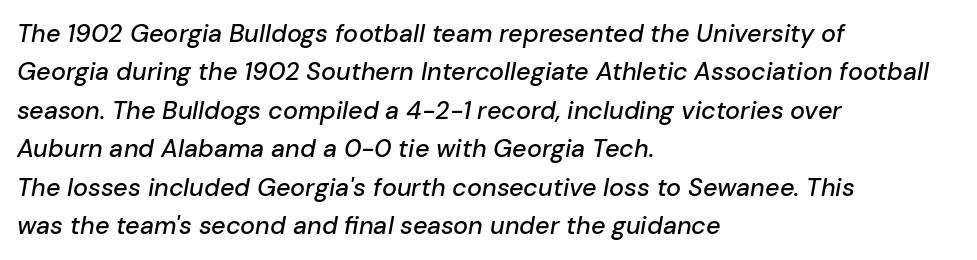
The image shows 25 px text type, italic (leaning right); set left-aligned, normal line spacing (1.54x), normal letter spacing, not underlined.
